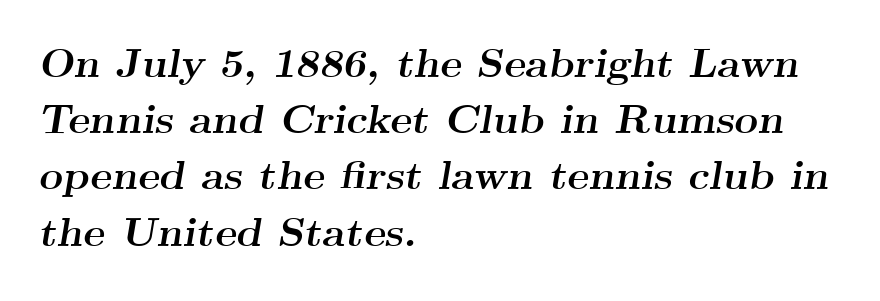
{"serif": "yes", "italic": "yes", "lean": "right", "slant_degrees": 9, "bold": "yes", "weight": "semibold", "width": "wide", "stroke_contrast": "medium", "x_height": "small", "monospaced": "no", "underline": "no", "align": "left", "line_spacing": "normal", "line_spacing_ratio": 1.37, "letter_spacing": "normal", "letter_spacing_em": 0.0, "glyph_px": 41}
